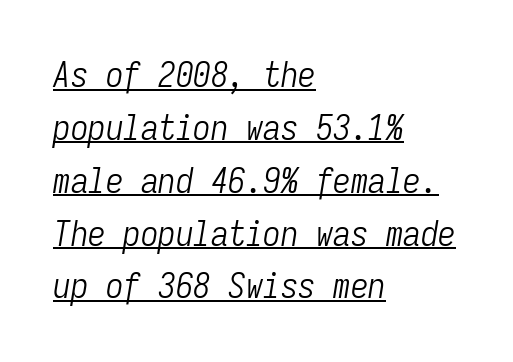
Looking at the ascenders, they clearly lean. Stem width sits at or under what a default text font uses. The setting favours the left margin, as ordinary paragraphs usually do. Does the leading feel generous? No, just average. The passage shown is typed in a monospace face where columns stay perfectly aligned.
